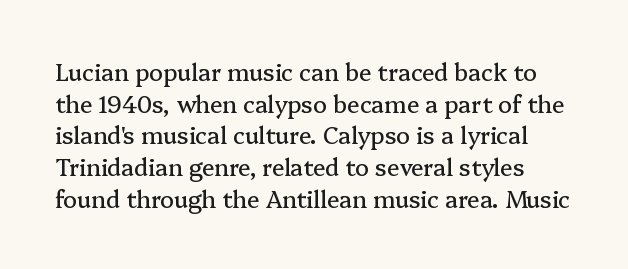
Q: Is the text italic (slanted)? A: No, it is upright.
Q: Is the text underlined? A: No.
Q: Is the spacing between letters normal or unusually wide? A: Normal.
Q: Is the spacing between lines tight, normal or loose? A: Normal.
